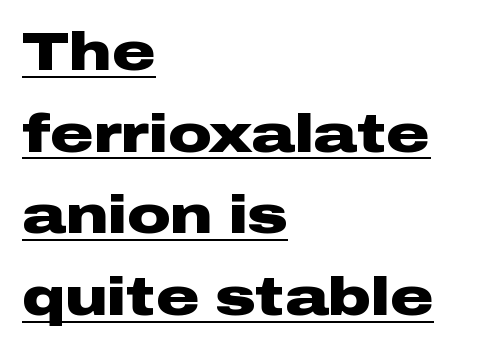
Notice how a bar underscores the lettering throughout. Left-aligned paragraph, ragged on the right. Plenty of ink on the page — the face is bold. Varying glyph widths throughout — classic text-font behaviour. The space between consecutive lines is moderate. Observe the absence of serifs on each vertical stroke in this sample.
